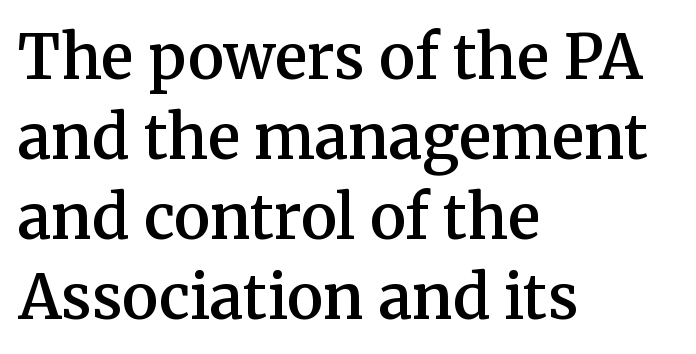
{"serif": "yes", "italic": "no", "bold": "semi", "weight": "semibold", "width": "normal", "stroke_contrast": "medium", "x_height": "medium", "monospaced": "no", "underline": "no", "align": "left", "line_spacing": "normal", "line_spacing_ratio": 1.31, "letter_spacing": "normal", "letter_spacing_em": 0.0, "glyph_px": 61}
